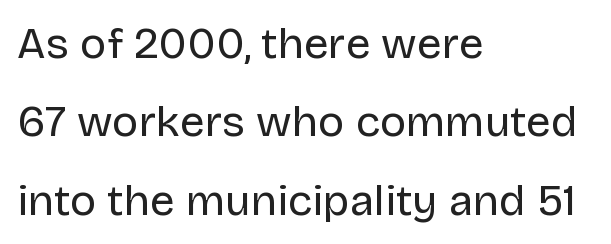
{"serif": "no", "italic": "no", "bold": "no", "weight": "regular", "width": "normal", "stroke_contrast": "low", "x_height": "large", "monospaced": "no", "underline": "no", "align": "left", "line_spacing_ratio": 1.78, "letter_spacing": "normal", "letter_spacing_em": 0.0, "glyph_px": 44}
